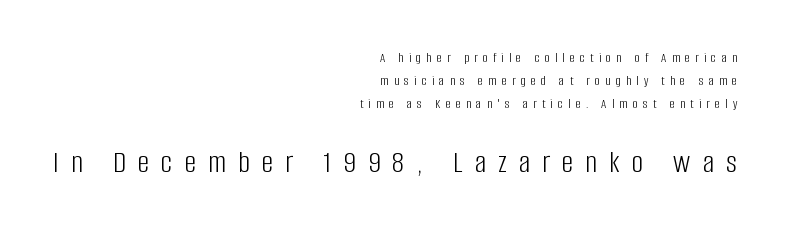
{"serif": "no", "italic": "no", "bold": "no", "weight": "light", "width": "condensed", "stroke_contrast": "low", "x_height": "large", "monospaced": "no", "underline": "no", "align": "right", "line_spacing": "normal", "line_spacing_ratio": 1.63, "letter_spacing": "wide", "letter_spacing_em": 0.38, "larger_block": "second", "size_ratio": 2.29, "glyph_px": 32}
